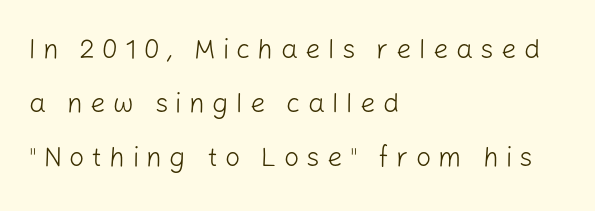
The image shows 27 px text type, upright; set left-aligned, loose line spacing (2.0x), unusually wide letter spacing (+0.27 em), not underlined.
